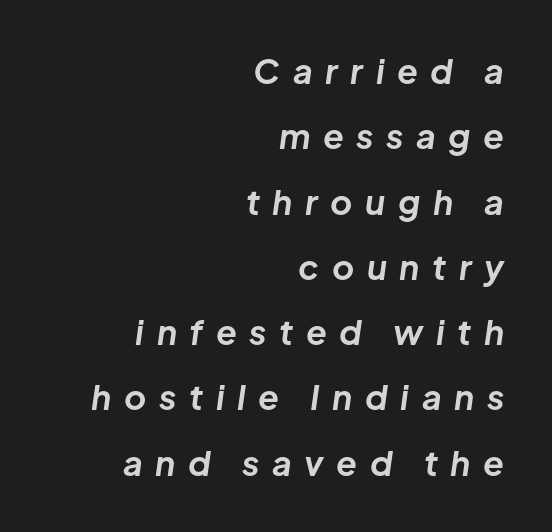
{"italic": "yes", "lean": "right", "slant_degrees": 8, "bold": "yes", "weight": "bold", "width": "normal", "stroke_contrast": "low", "x_height": "medium", "monospaced": "no", "underline": "no", "align": "right", "line_spacing": "loose", "line_spacing_ratio": 1.92, "letter_spacing": "wide", "letter_spacing_em": 0.37, "glyph_px": 34}
